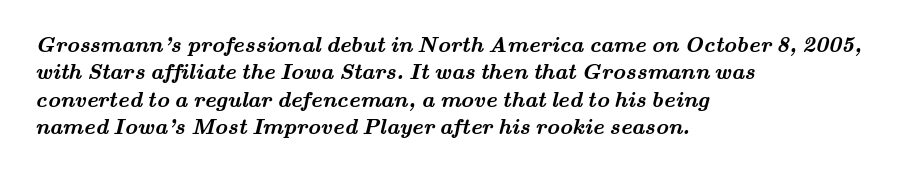
Q: Is the text bold? A: Yes.
Q: Is the text underlined? A: No.
Q: How is the paragraph aligned? A: Left-aligned.
Q: Is the spacing between letters normal or unusually wide? A: Normal.
